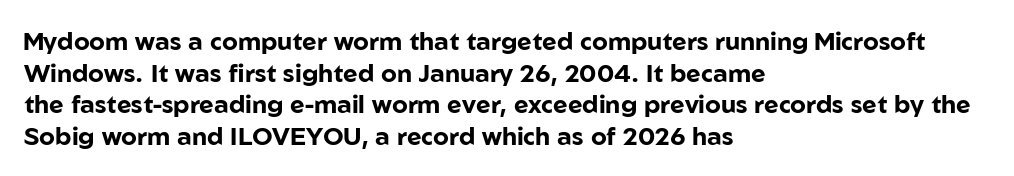
{"italic": "no", "bold": "yes", "underline": "no", "align": "left", "line_spacing": "normal", "line_spacing_ratio": 1.27, "letter_spacing": "normal", "letter_spacing_em": 0.0, "glyph_px": 25}
